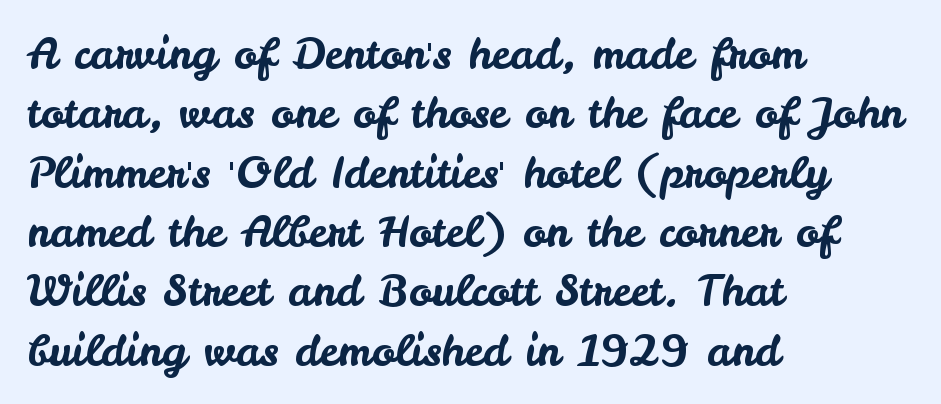
The image shows 43 px sans-serif type; set left-aligned, normal line spacing (1.38x), normal letter spacing, not underlined; low stroke contrast and a small x-height.
